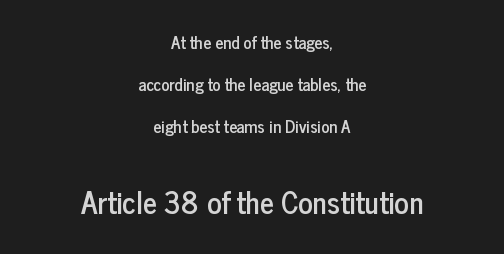
{"serif": "no", "italic": "no", "width": "condensed", "stroke_contrast": "low", "x_height": "medium", "monospaced": "no", "underline": "no", "align": "center", "line_spacing": "loose", "line_spacing_ratio": 2.46, "letter_spacing": "normal", "letter_spacing_em": 0.0, "larger_block": "second", "size_ratio": 1.76, "glyph_px": 30}
